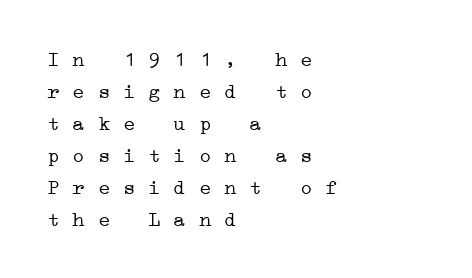
Q: Is the text bold? A: No.
Q: Is the text underlined? A: No.
Q: How is the paragraph aligned? A: Left-aligned.
Q: Is the spacing between letters normal or unusually wide? A: Normal.
Q: Is the spacing between lines tight, normal or loose? A: Normal.
